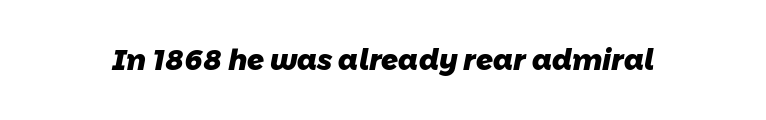
The image shows 28 px heavy sans-serif type; set normal letter spacing, not underlined; low stroke contrast and a medium x-height.
